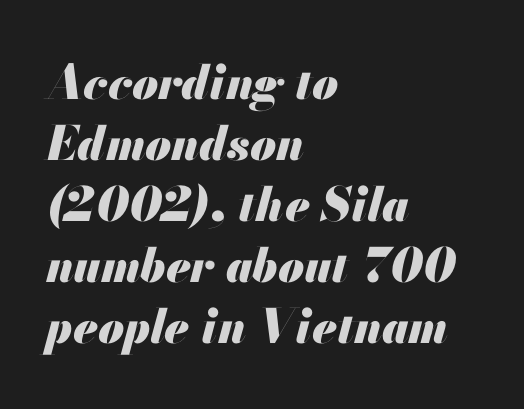
Q: Is the text bold? A: Yes.
Q: Is the text italic (slanted)? A: Yes, it leans right by about 13 degrees.
Q: Is the text underlined? A: No.
Q: How is the paragraph aligned? A: Left-aligned.
Q: Is the spacing between letters normal or unusually wide? A: Normal.
Q: Is the spacing between lines tight, normal or loose? A: Normal.
Q: Width (condensed, normal, or wide)? A: Normal.
Q: Stroke contrast? A: Medium.
Q: x-height? A: Small.
Q: Monospaced? A: No.
